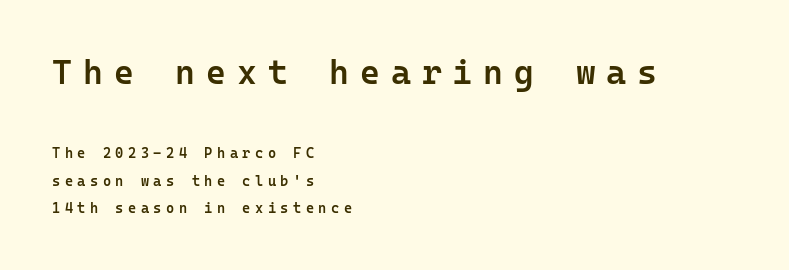
{"serif": "no", "italic": "no", "bold": "semi", "weight": "semibold", "width": "normal", "stroke_contrast": "low", "x_height": "medium", "monospaced": "yes", "underline": "no", "align": "left", "line_spacing": "loose", "line_spacing_ratio": 1.95, "letter_spacing": "wide", "letter_spacing_em": 0.32, "larger_block": "first", "size_ratio": 2.43, "glyph_px": 34}
